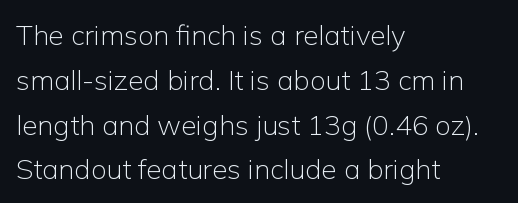
Q: Is the text bold? A: No.
Q: Is the text italic (slanted)? A: No, it is upright.
Q: Is the typeface a serif or a sans-serif typeface? A: Sans-serif.
Q: Is the text underlined? A: No.
Q: How is the paragraph aligned? A: Left-aligned.
Q: Is the spacing between letters normal or unusually wide? A: Normal.
Q: Is the spacing between lines tight, normal or loose? A: Normal.
Q: Width (condensed, normal, or wide)? A: Normal.
Q: Stroke contrast? A: Low.
Q: x-height? A: Medium.
Q: Monospaced? A: No.
